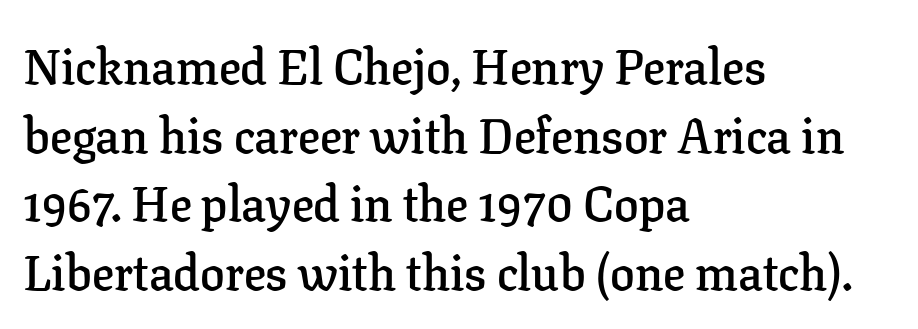
The image shows 49 px semibold serif type, upright; set left-aligned, normal line spacing (1.4x), normal letter spacing, not underlined; low stroke contrast and a medium x-height.
